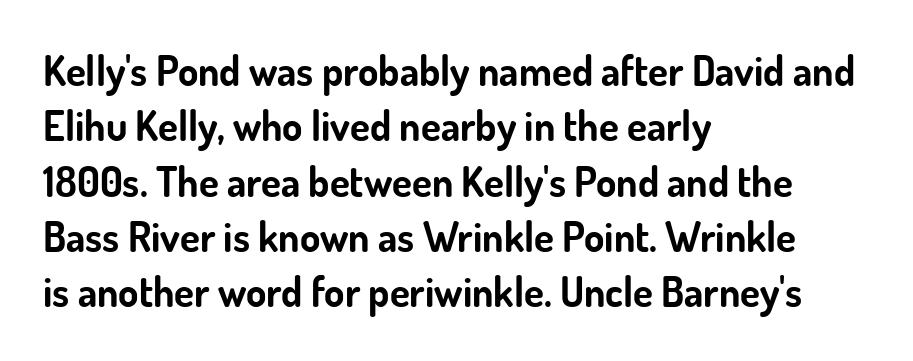
The image shows 41 px bold sans-serif type, upright; set left-aligned, normal line spacing (1.35x), normal letter spacing, not underlined; low stroke contrast and a small x-height.
